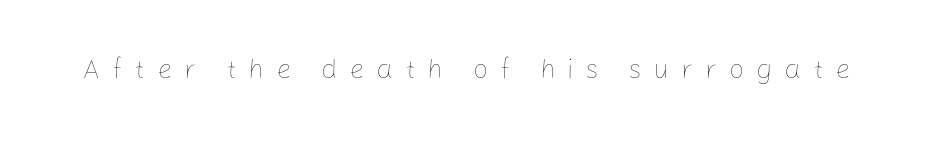
Q: Is the text bold? A: No.
Q: Is the text italic (slanted)? A: No, it is upright.
Q: Is the text underlined? A: No.
Q: Is the spacing between letters normal or unusually wide? A: Unusually wide.
